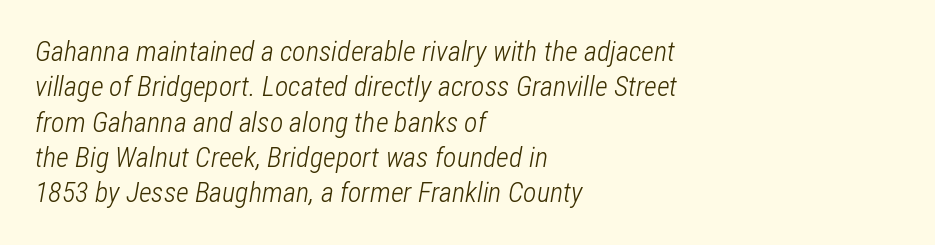
The image shows 28 px light, condensed type, italic (leaning right); set left-aligned, normal line spacing (1.26x), normal letter spacing, not underlined; low stroke contrast and a medium x-height.
